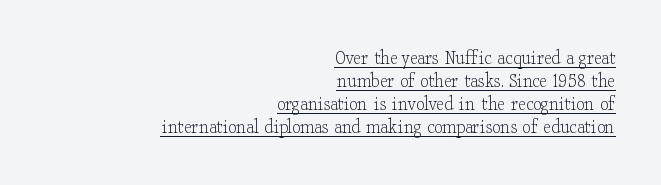
{"italic": "no", "bold": "no", "underline": "yes", "align": "right", "line_spacing": "tight", "line_spacing_ratio": 1.09, "letter_spacing": "normal", "letter_spacing_em": 0.0, "glyph_px": 21}
